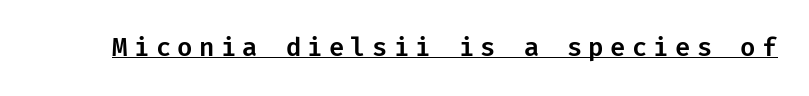
Q: Is the text italic (slanted)? A: No, it is upright.
Q: Is the text underlined? A: Yes.
Q: Is the spacing between letters normal or unusually wide? A: Unusually wide.
